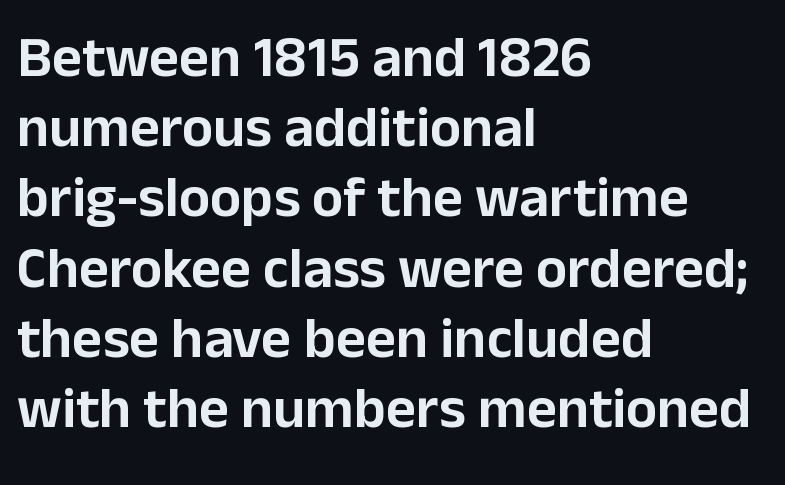
{"serif": "no", "italic": "no", "width": "normal", "stroke_contrast": "low", "x_height": "medium", "monospaced": "no", "underline": "no", "align": "left", "line_spacing_ratio": 1.21, "letter_spacing": "normal", "letter_spacing_em": 0.0, "glyph_px": 58}
